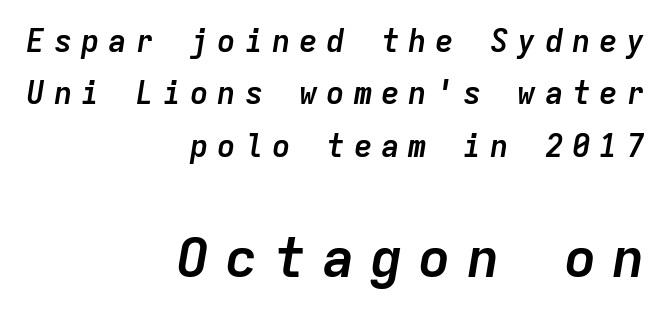
{"italic": "yes", "lean": "right", "slant_degrees": 9, "bold": "yes", "weight": "semibold", "width": "normal", "stroke_contrast": "low", "x_height": "medium", "monospaced": "yes", "underline": "no", "align": "right", "line_spacing": "normal", "line_spacing_ratio": 1.69, "letter_spacing": "wide", "letter_spacing_em": 0.28, "larger_block": "second", "size_ratio": 1.77, "glyph_px": 55}
